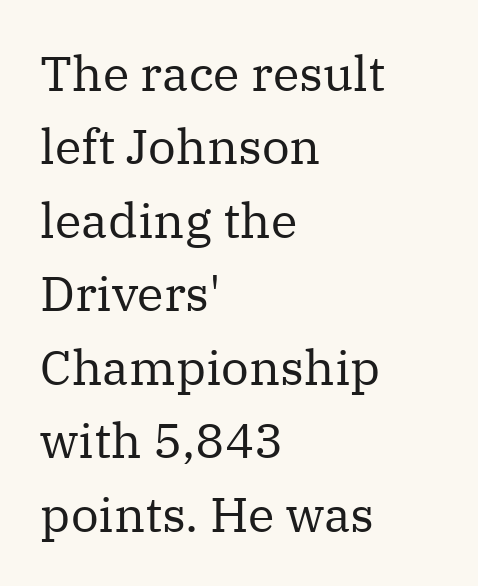
The rows are spaced the way most documents space them. The rendering shows small feet on the letterforms — a serif design. This is roman type, the default non-slanted kind. Looks like regular typesetting: each glyph gets only the width it needs.
